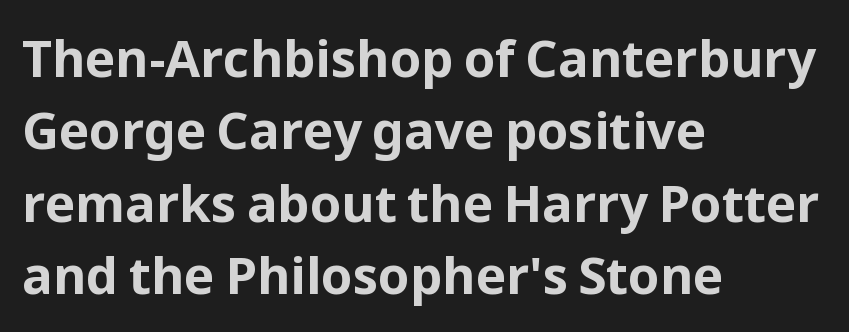
The image shows 51 px bold sans-serif type, upright; set left-aligned, normal line spacing (1.42x), normal letter spacing, not underlined; low stroke contrast and a medium x-height.
